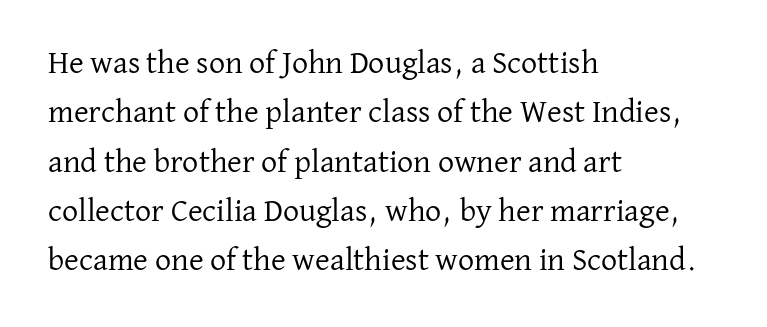
{"serif": "yes", "italic": "no", "bold": "no", "weight": "regular", "width": "normal", "stroke_contrast": "low", "x_height": "medium", "monospaced": "no", "underline": "no", "align": "left", "line_spacing": "normal", "line_spacing_ratio": 1.54, "letter_spacing": "normal", "letter_spacing_em": 0.0, "glyph_px": 32}
